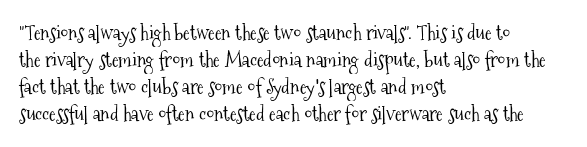
The image shows 20 px text type, upright; set left-aligned, normal line spacing (1.35x), normal letter spacing, not underlined.
